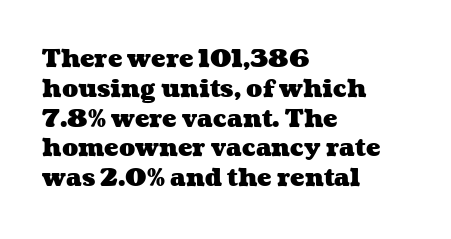
{"bold": "yes", "underline": "no", "align": "left", "line_spacing_ratio": 1.24, "letter_spacing": "normal", "letter_spacing_em": 0.0, "glyph_px": 24}
